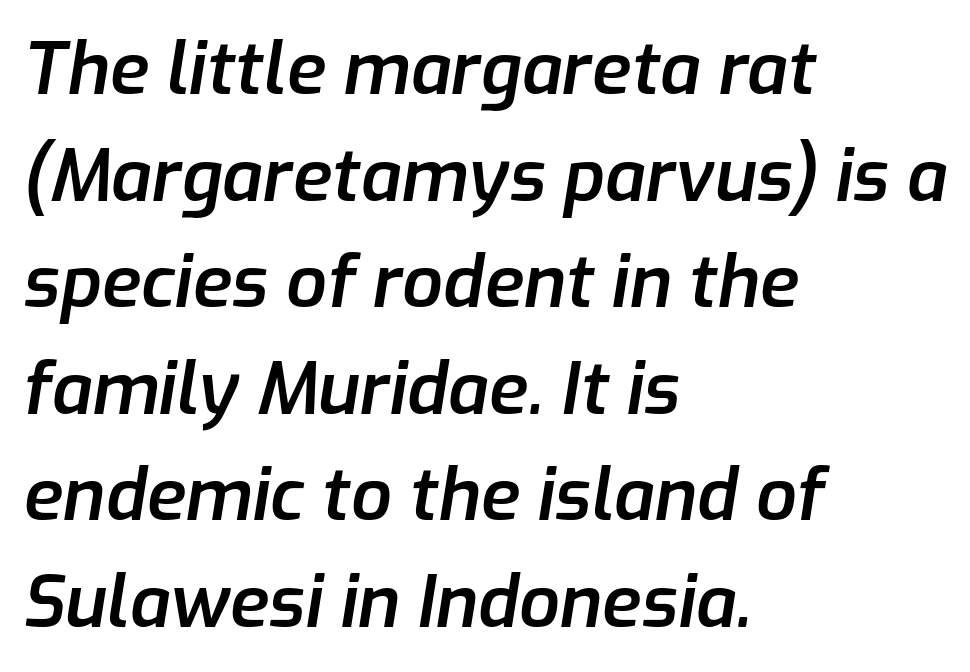
The image shows 72 px semibold type, italic (leaning right); set left-aligned, normal line spacing (1.48x), normal letter spacing, not underlined; low stroke contrast and a medium x-height.
